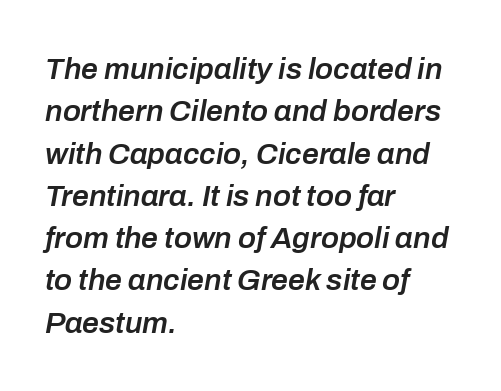
The image shows 30 px semibold type, italic (leaning right); set left-aligned, normal line spacing (1.41x), normal letter spacing, not underlined; low stroke contrast and a medium x-height.
